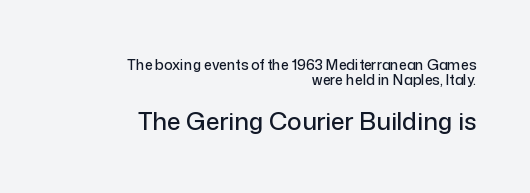
The lower block of text is set noticeably larger than the block above it. The designer dialed line spacing down below the default. Does extra space separate the letters? No, they use regular spacing. A flush-right, rag-left setting is used for this passage.
